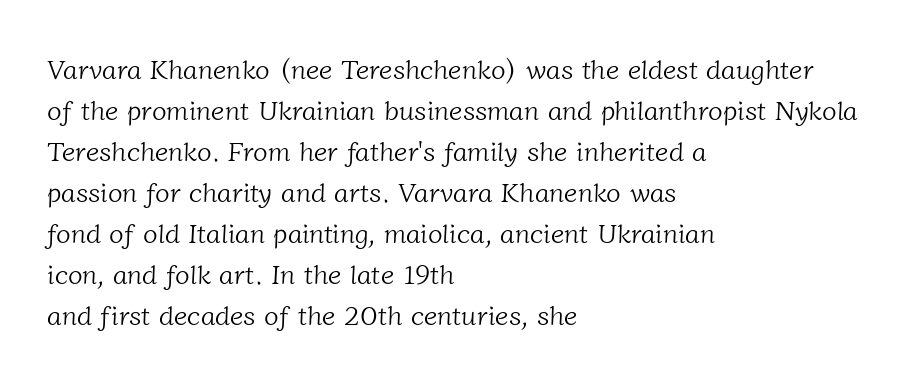
{"bold": "no", "underline": "no", "align": "left", "line_spacing": "normal", "line_spacing_ratio": 1.52, "letter_spacing": "normal", "letter_spacing_em": 0.0, "glyph_px": 27}
